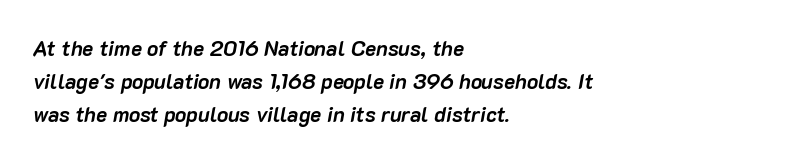
Characters follow at the spacing the type designer built in. In terms of weight, the rendering is a true, heavy bold. Designer's note — italics engaged. The space directly below the letters is spotless. Line spacing here is normal.
